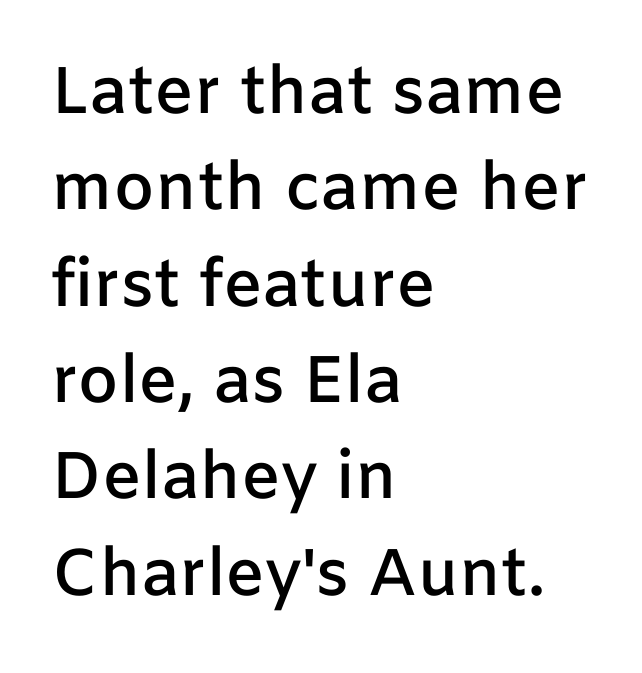
{"serif": "no", "italic": "no", "bold": "semi", "weight": "semibold", "width": "normal", "stroke_contrast": "low", "x_height": "medium", "monospaced": "no", "underline": "no", "align": "left", "line_spacing": "normal", "line_spacing_ratio": 1.46, "letter_spacing": "normal", "letter_spacing_em": 0.0, "glyph_px": 66}
